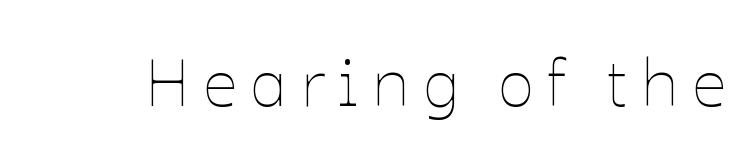
Q: Is the text bold? A: No.
Q: Is the text italic (slanted)? A: No, it is upright.
Q: Is the text underlined? A: No.
Q: Is the spacing between letters normal or unusually wide? A: Unusually wide.
Q: Width (condensed, normal, or wide)? A: Normal.
Q: Stroke contrast? A: Low.
Q: x-height? A: Medium.
Q: Monospaced? A: No.
